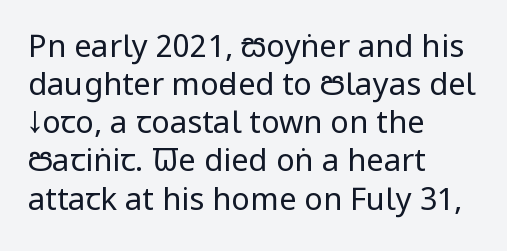
Quick note: not italic, upright. The letters carry no serifs — their stems end cleanly without finishing strokes. The passage shown is typed in a proportional face where columns would drift. Compared with a centered layout, this one pins lines to the left instead.
